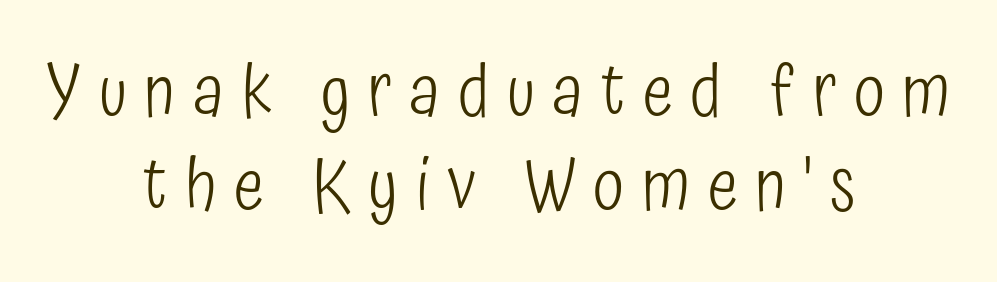
The image shows 72 px light, condensed sans-serif type, upright; set centered, normal line spacing (1.3x), unusually wide letter spacing (+0.24 em), not underlined; low stroke contrast and a medium x-height.
